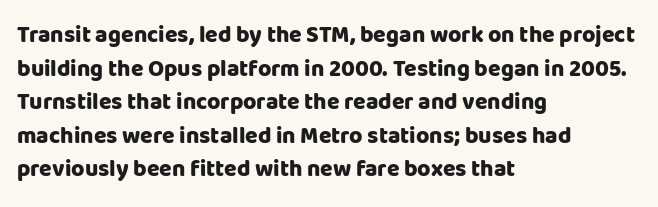
The image shows 23 px bold type, upright; set left-aligned, normal line spacing (1.46x), normal letter spacing, not underlined.
